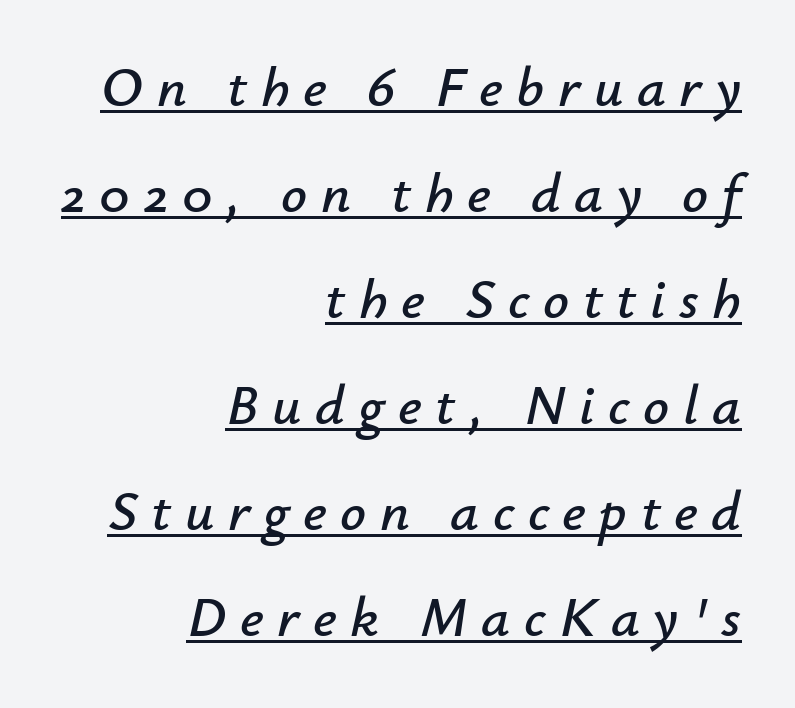
Q: Is the text italic (slanted)? A: Yes, it leans right by about 12 degrees.
Q: Is the text underlined? A: Yes.
Q: How is the paragraph aligned? A: Right-aligned.
Q: Is the spacing between letters normal or unusually wide? A: Unusually wide.
Q: Width (condensed, normal, or wide)? A: Normal.
Q: Stroke contrast? A: Low.
Q: x-height? A: Small.
Q: Monospaced? A: No.
